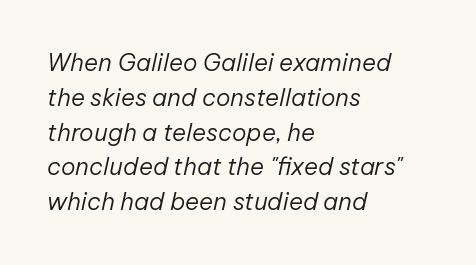
{"italic": "yes", "lean": "right", "slant_degrees": 12, "bold": "no", "underline": "no", "align": "left", "line_spacing": "normal", "line_spacing_ratio": 1.45, "letter_spacing": "normal", "letter_spacing_em": 0.0, "glyph_px": 24}
